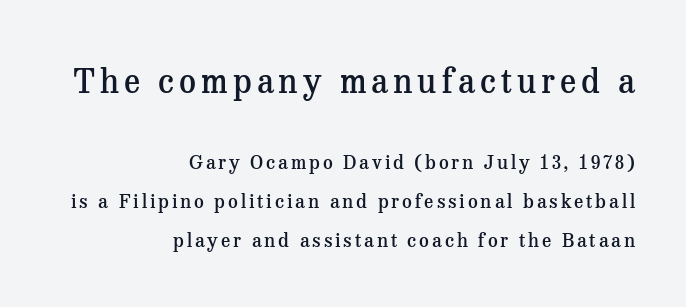
The zone under the glyphs is completely vacant. Look at the stroke-to-counter ratio: somewhat heavy, a semibold. Honestly, the rows look like they've been pulled way apart. These lines are rendered in a variable-pitch font. If you drew a line through each stem, it would be perfectly vertical. Letterform terminals end in serifs throughout the passage.
